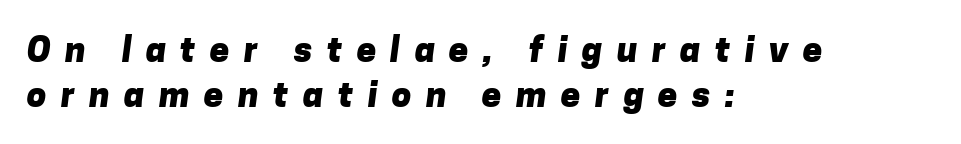
The image shows 35 px heavy sans-serif type; set left-aligned, normal line spacing (1.29x), unusually wide letter spacing (+0.41 em), not underlined; low stroke contrast and a medium x-height.
